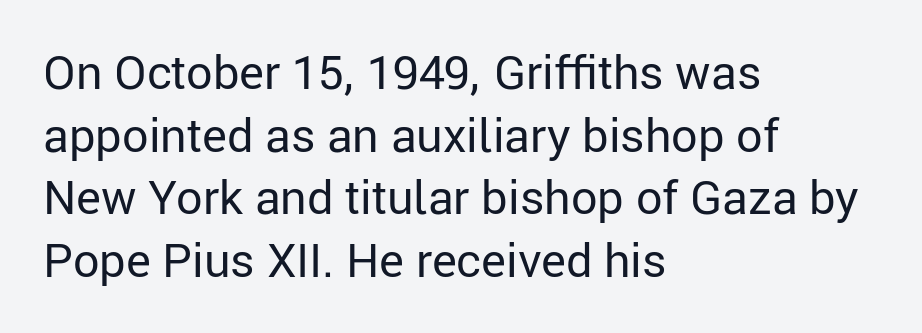
The image shows 47 px regular-weight sans-serif type, upright; set left-aligned, normal line spacing (1.33x), normal letter spacing, not underlined; low stroke contrast and a medium x-height.
